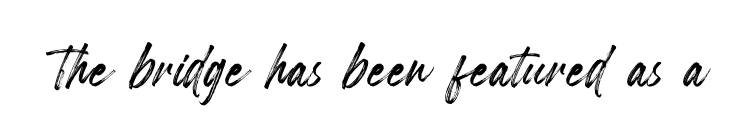
Q: Is the text italic (slanted)? A: Yes.
Q: Is the text underlined? A: No.
Q: Is the spacing between letters normal or unusually wide? A: Normal.
Q: Width (condensed, normal, or wide)? A: Condensed.
Q: x-height? A: Small.
Q: Monospaced? A: No.
